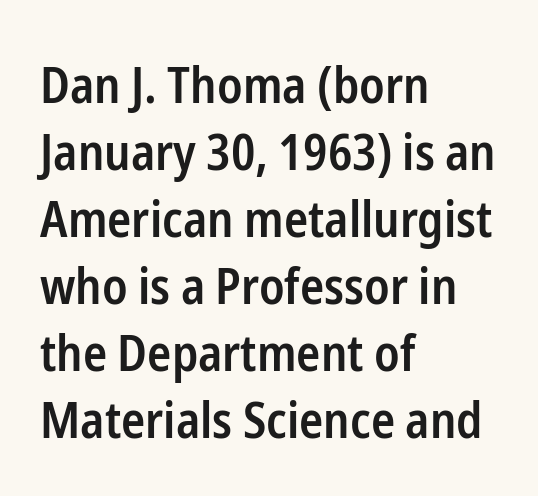
Q: Is the text bold? A: Semi-bold.
Q: Is the text italic (slanted)? A: No, it is upright.
Q: Is the typeface a serif or a sans-serif typeface? A: Sans-serif.
Q: Is the text underlined? A: No.
Q: How is the paragraph aligned? A: Left-aligned.
Q: Is the spacing between letters normal or unusually wide? A: Normal.
Q: Is the spacing between lines tight, normal or loose? A: Normal.
Q: Width (condensed, normal, or wide)? A: Condensed.
Q: Stroke contrast? A: Low.
Q: x-height? A: Medium.
Q: Monospaced? A: No.
